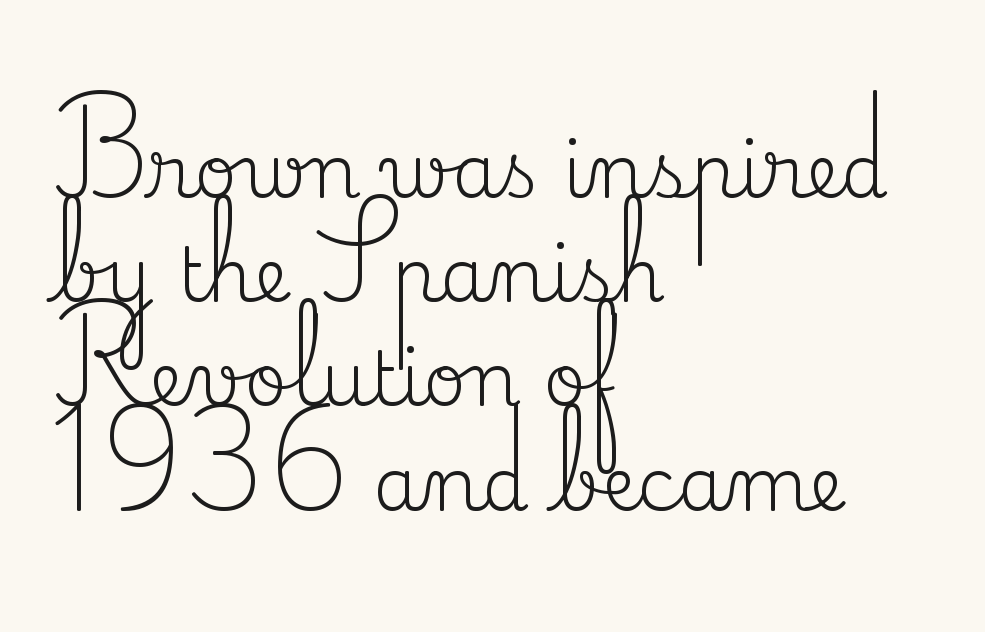
The face used here is rendered with its standard letterfit. Unlike a clean sans, this face finishes its strokes with serifs. Visually the block forms a straight wall on the left and a jagged coastline on the right. What's the leading like? Ordinary, nothing unusual. Posture: upright roman. Words float on clear page, feet unadorned.
